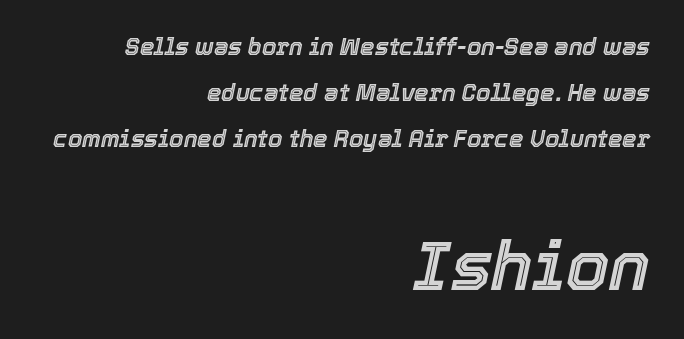
{"italic": "yes", "lean": "right", "slant_degrees": 12, "width": "normal", "x_height": "medium", "monospaced": "no", "underline": "no", "align": "right", "line_spacing": "loose", "line_spacing_ratio": 2.0, "letter_spacing": "normal", "letter_spacing_em": 0.0, "larger_block": "second", "size_ratio": 3.0, "glyph_px": 69}
